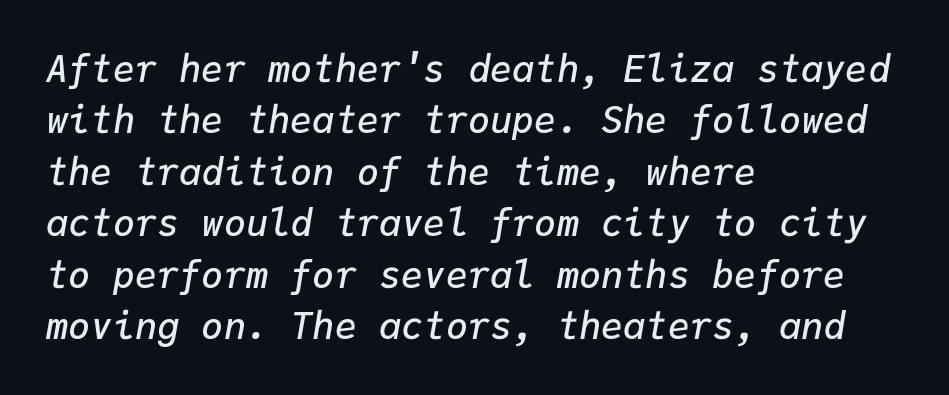
{"italic": "yes", "lean": "right", "slant_degrees": 9, "bold": "semi", "weight": "semibold", "width": "normal", "stroke_contrast": "low", "x_height": "medium", "monospaced": "yes", "underline": "no", "align": "left", "line_spacing": "normal", "line_spacing_ratio": 1.39, "letter_spacing": "normal", "letter_spacing_em": 0.0, "glyph_px": 37}
